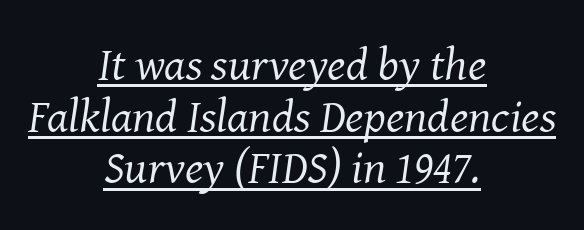
Q: Is the text bold? A: No.
Q: Is the text italic (slanted)? A: Yes, it leans right by about 8 degrees.
Q: Is the typeface a serif or a sans-serif typeface? A: Serif.
Q: Is the text underlined? A: Yes.
Q: How is the paragraph aligned? A: Centered.
Q: Is the spacing between letters normal or unusually wide? A: Normal.
Q: Is the spacing between lines tight, normal or loose? A: Tight.
Q: Width (condensed, normal, or wide)? A: Normal.
Q: Stroke contrast? A: Medium.
Q: x-height? A: Medium.
Q: Monospaced? A: No.
